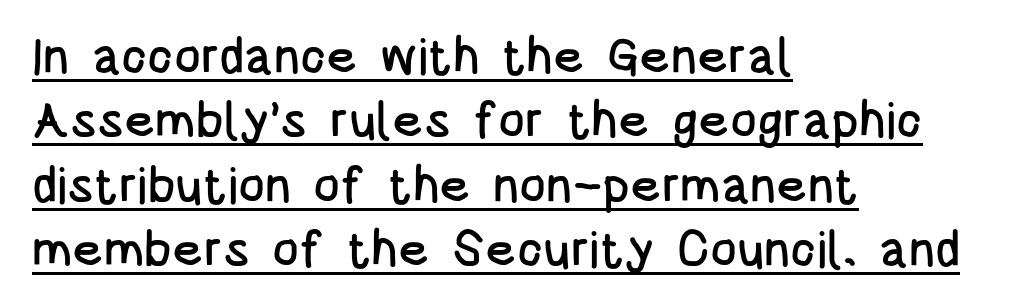
{"serif": "no", "italic": "no", "width": "condensed", "stroke_contrast": "low", "x_height": "large", "monospaced": "no", "underline": "yes", "align": "left", "line_spacing": "normal", "line_spacing_ratio": 1.29, "letter_spacing": "normal", "letter_spacing_em": 0.0, "glyph_px": 50}
